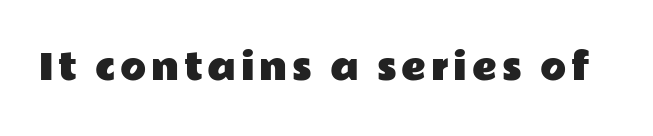
The image shows 34 px wide sans-serif type, upright; set not underlined; low stroke contrast and a medium x-height.
